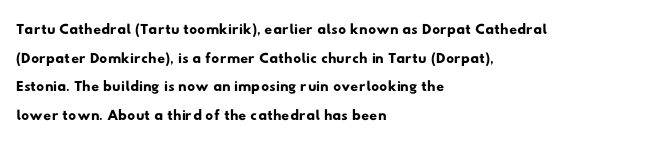
The image shows 22 px text type; set left-aligned, normal line spacing (1.3x), normal letter spacing, not underlined.
